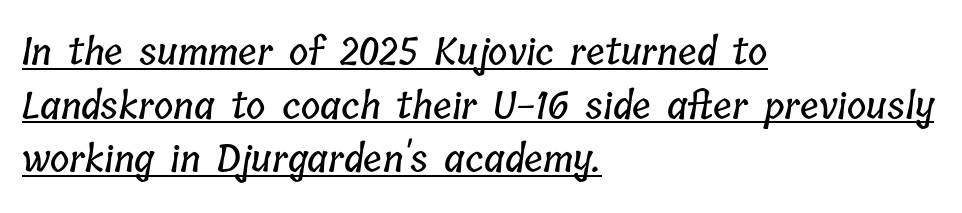
Caption: lettering with a line underneath. This rendering leaves character spacing at its baseline value. Horizontal bands of white between lines are of average thickness. Horizontal alignment here is leftward, the default for most running prose.
